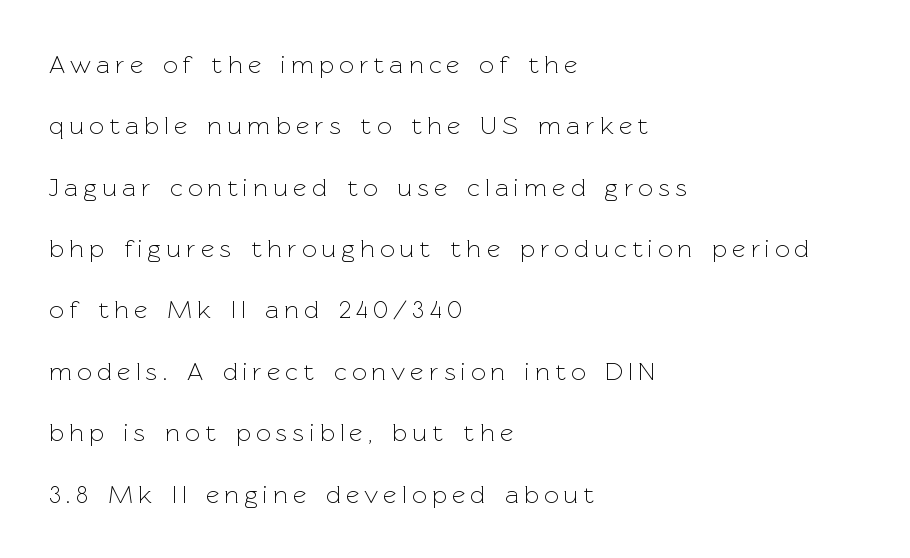
The image shows 26 px text type, upright; set left-aligned, loose line spacing (2.36x), unusually wide letter spacing (+0.2 em), not underlined.
